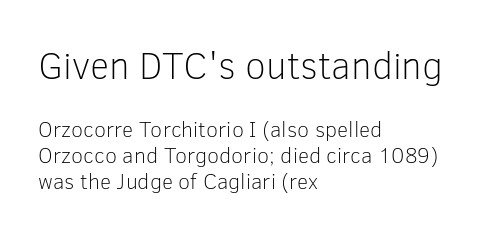
The image shows 38 px light sans-serif type, upright; set left-aligned, line spacing 1.18x, normal letter spacing, not underlined; the first (top) block is 1.73x larger; low stroke contrast and a medium x-height.
